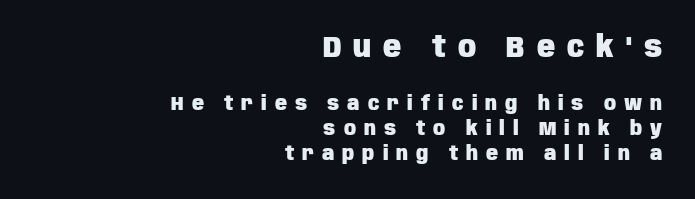
The image shows 30 px heavy, condensed sans-serif type, upright; set right-aligned, normal line spacing (1.25x), unusually wide letter spacing (+0.4 em), not underlined; the first (top) block is 1.5x larger; low stroke contrast and a large x-height.
